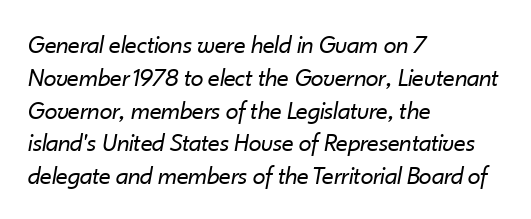
In terms of leading, this rendering sits right in the middle. Letter spacing: default. Letters rest on an invisible, unmarked baseline. The passage shown leans; its letterforms are oblique. Counters stay open thanks to moderate or lighter strokes. This rendering uses left alignment, leaving the right contour irregular.
